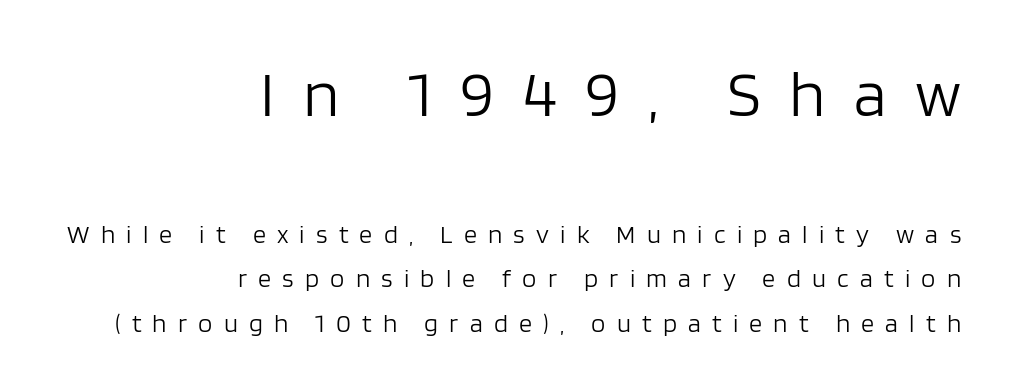
Q: Is the text bold? A: No.
Q: Is the text italic (slanted)? A: No, it is upright.
Q: Is the typeface a serif or a sans-serif typeface? A: Sans-serif.
Q: Is the text underlined? A: No.
Q: How is the paragraph aligned? A: Right-aligned.
Q: Is the spacing between letters normal or unusually wide? A: Unusually wide.
Q: Which block of text is set in a larger size, the first (top) or the second (bottom)? A: The first (top) one.
Q: Width (condensed, normal, or wide)? A: Normal.
Q: Stroke contrast? A: Low.
Q: x-height? A: Large.
Q: Monospaced? A: No.
